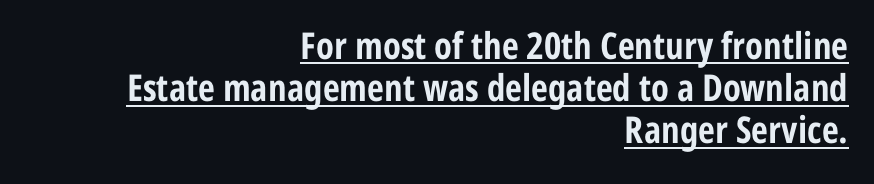
To sum up the face: it is a sans, with no serifs. The font is running at its bold setting. This is the regular roman posture of the typeface. Summary of vertical rhythm: compact, with narrow interline spacing. You could call the tracking neutral — neither tight nor loose. Every row of glyphs terminates at an identical x-position on the right.
